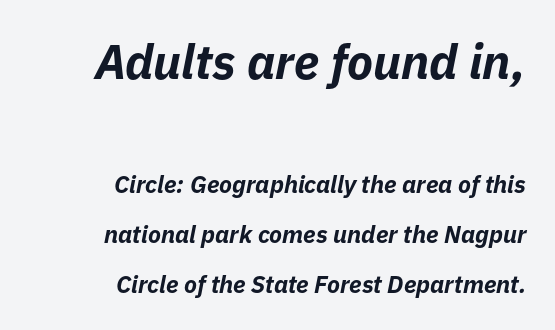
Scale decreases going downward across the two blocks. Widely set lines give the paragraph a tall, airy silhouette. The rendering applies a slant to the glyphs. The string is rendered with underlining switched off.
